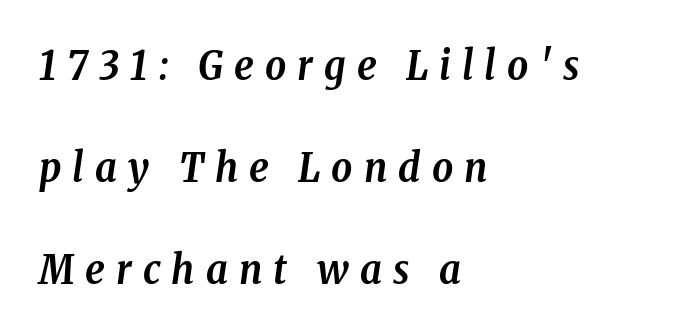
Looks like regular typesetting: each glyph gets only the width it needs. This rendering uses left alignment, leaving the right contour irregular. Each row of text sits above clean, open space. Every character sits at an angle, as italics do. Caption: bold face, heavy strokes.
